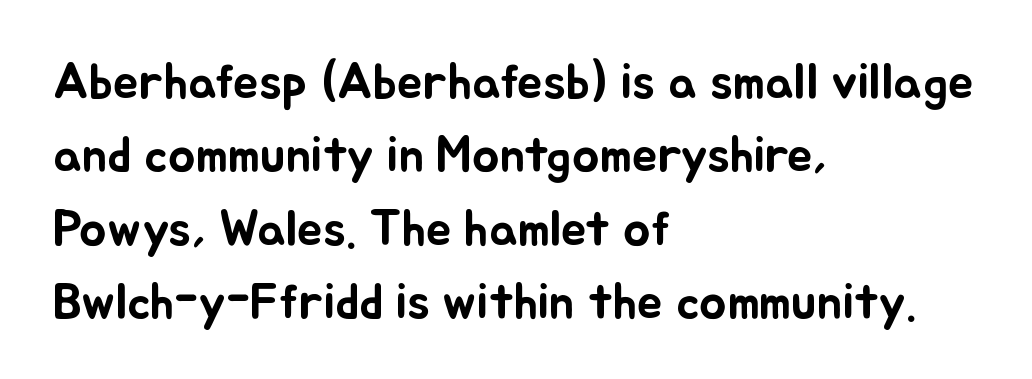
Q: Is the text italic (slanted)? A: No, it is upright.
Q: Is the text underlined? A: No.
Q: How is the paragraph aligned? A: Left-aligned.
Q: Is the spacing between letters normal or unusually wide? A: Normal.
Q: Is the spacing between lines tight, normal or loose? A: Normal.
Q: Width (condensed, normal, or wide)? A: Normal.
Q: Stroke contrast? A: Low.
Q: x-height? A: Small.
Q: Monospaced? A: No.
